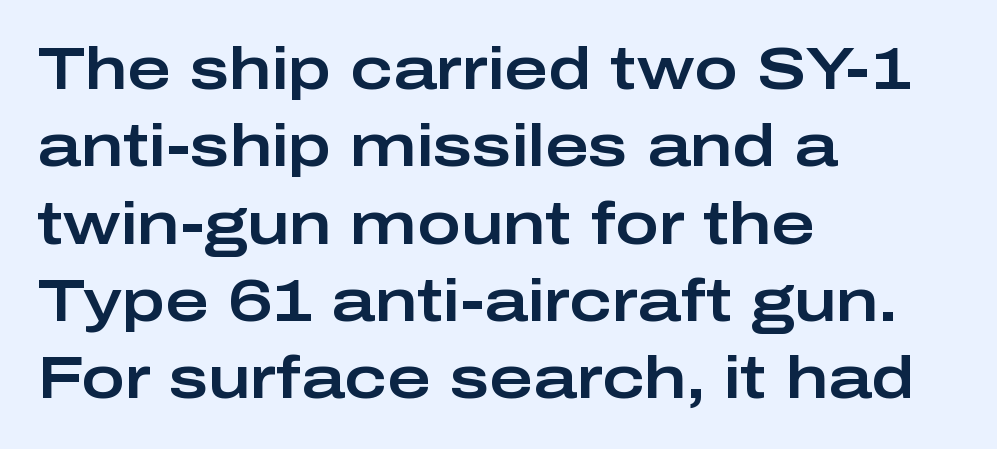
Q: Is the text italic (slanted)? A: No, it is upright.
Q: Is the typeface a serif or a sans-serif typeface? A: Sans-serif.
Q: Is the text underlined? A: No.
Q: How is the paragraph aligned? A: Left-aligned.
Q: Is the spacing between letters normal or unusually wide? A: Normal.
Q: Is the spacing between lines tight, normal or loose? A: Normal.
Q: Width (condensed, normal, or wide)? A: Wide.
Q: Stroke contrast? A: Low.
Q: x-height? A: Medium.
Q: Monospaced? A: No.
